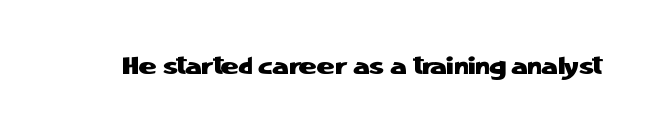
Observe the ordinary spacing: letters are neighbours, not strangers. Underline: absent. Rendered with straight, roman letterforms.
